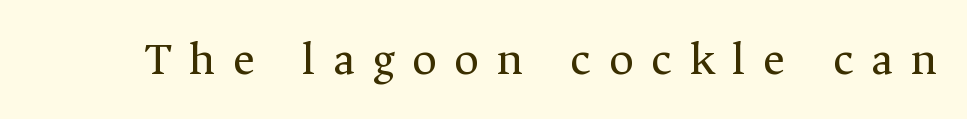
What kind of face is this? One with serifs. A roman cut, with each character standing at attention. The rendering uses natural spacing where letterforms have individual widths. The typesetting does not lean heavy: it is not bold.
